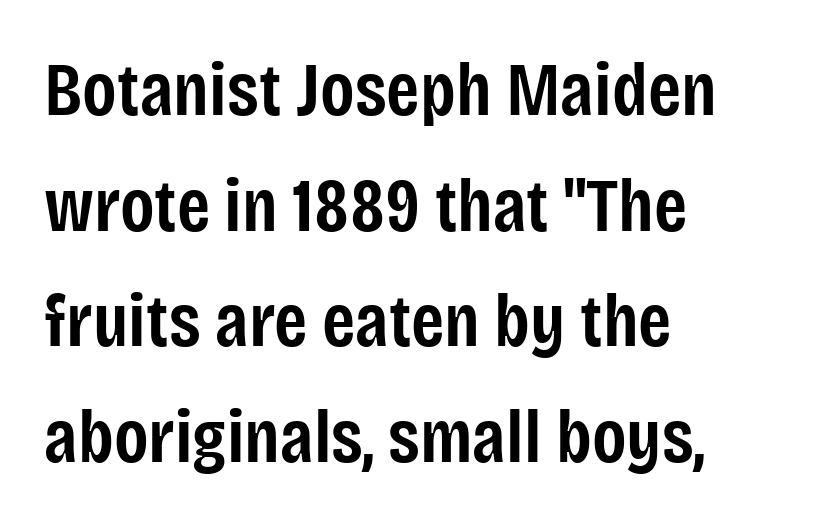
{"serif": "no", "italic": "no", "bold": "semi", "weight": "semibold", "width": "condensed", "stroke_contrast": "low", "x_height": "large", "monospaced": "no", "underline": "no", "align": "left", "line_spacing": "normal", "line_spacing_ratio": 1.52, "letter_spacing": "normal", "letter_spacing_em": 0.0, "glyph_px": 76}
